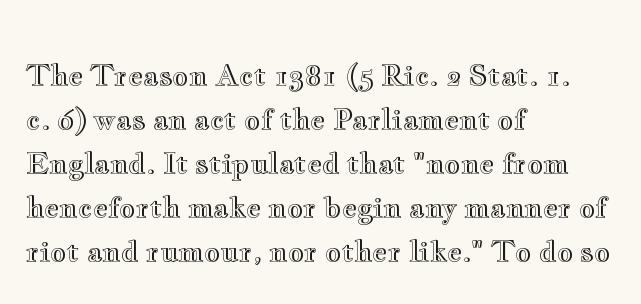
Q: Is the text italic (slanted)? A: No, it is upright.
Q: Is the text underlined? A: No.
Q: How is the paragraph aligned? A: Left-aligned.
Q: Is the spacing between letters normal or unusually wide? A: Normal.
Q: Is the spacing between lines tight, normal or loose? A: Normal.
Q: Width (condensed, normal, or wide)? A: Wide.
Q: x-height? A: Small.
Q: Monospaced? A: No.
